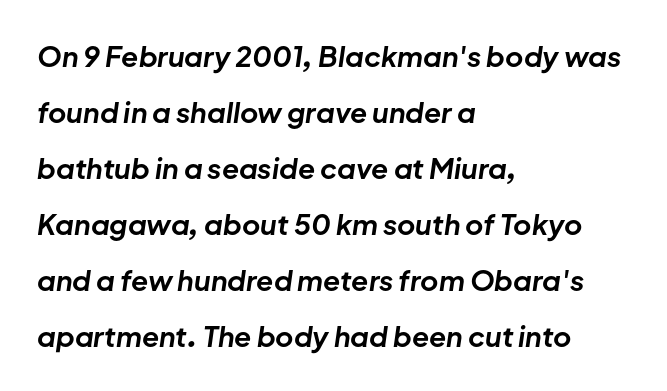
{"italic": "yes", "lean": "right", "slant_degrees": 8, "bold": "yes", "weight": "bold", "width": "normal", "stroke_contrast": "low", "x_height": "medium", "monospaced": "no", "underline": "no", "align": "left", "line_spacing": "loose", "line_spacing_ratio": 2.0, "letter_spacing": "normal", "letter_spacing_em": 0.0, "glyph_px": 28}
